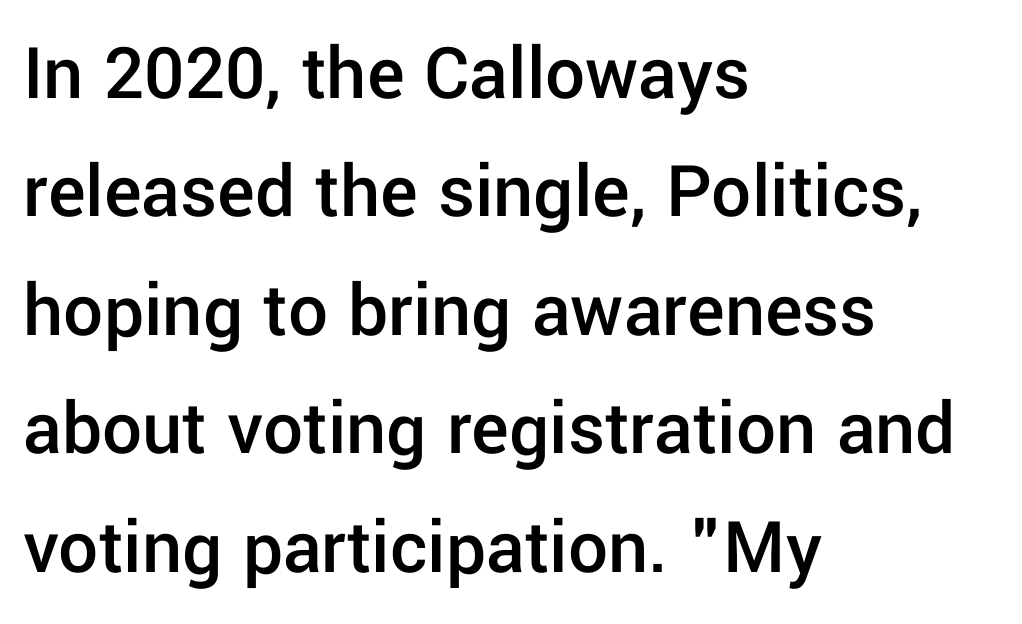
Each line starts at the same left margin while the right side varies. Set as a demibold, roughly 600 on the weight scale. Observe the absence of serifs on each vertical stroke in this sample. This rendering leaves character spacing at its baseline value. Check the space under the baseline: it is left empty.
